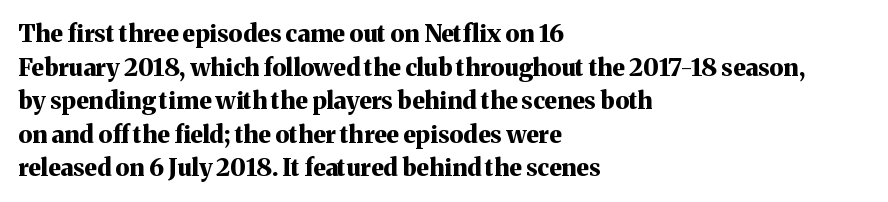
The image shows 24 px bold type, upright; set left-aligned, normal line spacing (1.4x), normal letter spacing, not underlined.
